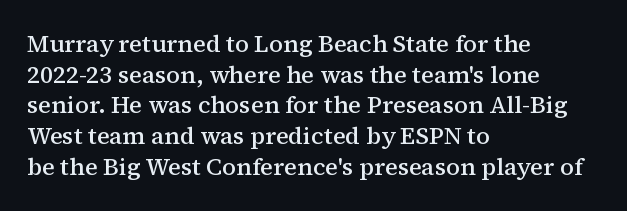
Each word holds together tightly as a unit, with standard inter-letter gaps. Check the space under the baseline: it is left empty. The paragraph has a hard left edge and a soft right edge. Posture: straight, roman, zero tilt. The vertical gap from one line to the next is medium. Notice the strokes are somewhat thickened but not fully heavy: this is a semibold.
